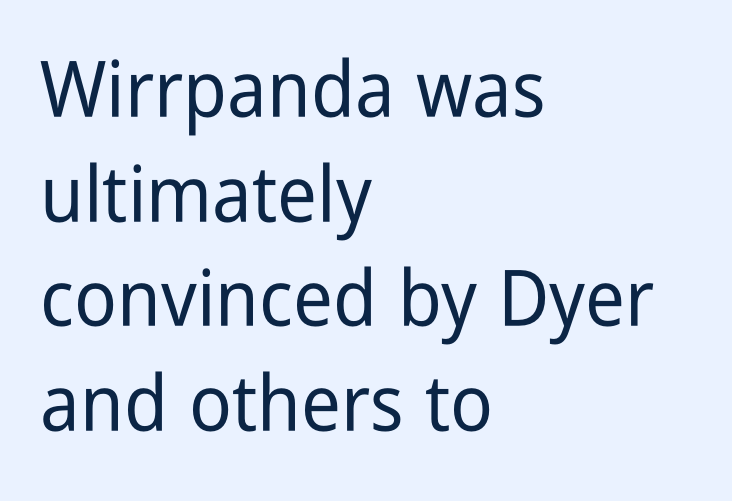
Does the type have serifs? No, each stem ends abruptly. You could not count columns in this text — the font is proportionally spaced. Only glyphs here, with clear space below each row. Notice how the passage keeps a crisp vertical edge on the left only.
